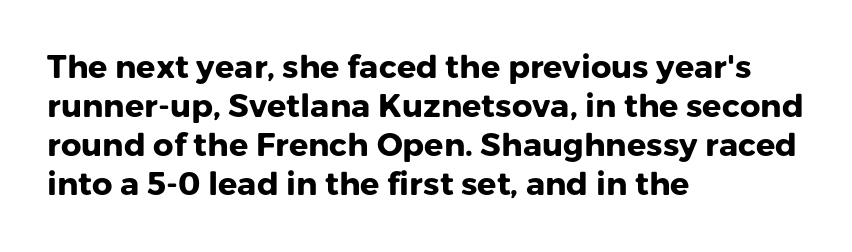
Q: Is the text bold? A: Yes.
Q: Is the text italic (slanted)? A: No, it is upright.
Q: Is the typeface a serif or a sans-serif typeface? A: Sans-serif.
Q: Is the text underlined? A: No.
Q: How is the paragraph aligned? A: Left-aligned.
Q: Is the spacing between letters normal or unusually wide? A: Normal.
Q: Width (condensed, normal, or wide)? A: Normal.
Q: Stroke contrast? A: Low.
Q: x-height? A: Medium.
Q: Monospaced? A: No.
